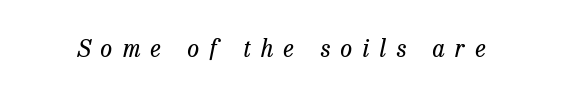
These lines have a slow, spaced-out rhythm from letter to letter. Clear beneath every line of the passage. Slant detected: the letters are inclined. Weight: not bold — regular or lighter.
